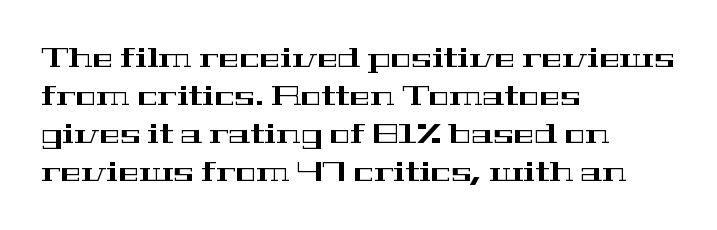
{"serif": "yes", "italic": "no", "width": "wide", "stroke_contrast": "high", "x_height": "medium", "monospaced": "no", "underline": "no", "align": "left", "line_spacing": "normal", "line_spacing_ratio": 1.36, "letter_spacing": "normal", "letter_spacing_em": 0.0, "glyph_px": 28}
